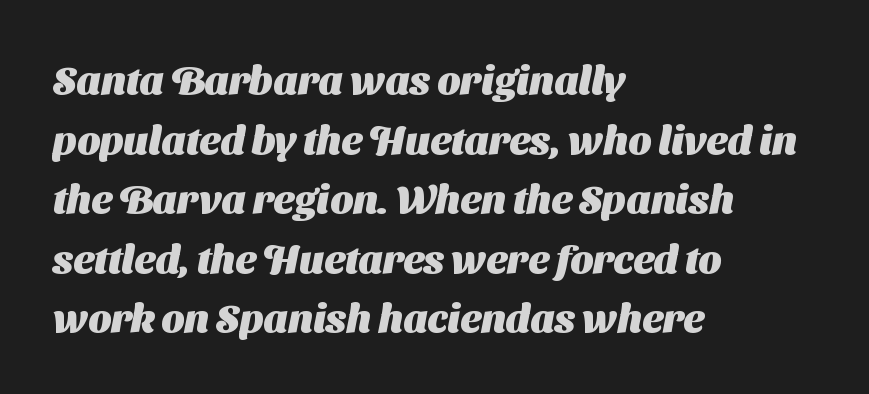
{"serif": "no", "bold": "yes", "weight": "heavy", "width": "normal", "stroke_contrast": "medium", "x_height": "medium", "monospaced": "no", "underline": "no", "align": "left", "line_spacing": "normal", "line_spacing_ratio": 1.49, "letter_spacing": "normal", "letter_spacing_em": 0.0, "glyph_px": 40}
